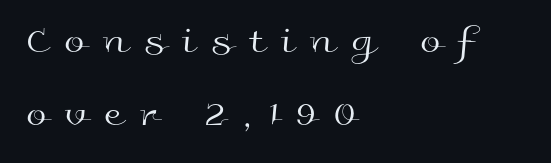
{"serif": "no", "italic": "no", "bold": "no", "weight": "regular", "width": "wide", "x_height": "medium", "monospaced": "no", "underline": "no", "align": "left", "line_spacing": "loose", "line_spacing_ratio": 1.96, "letter_spacing": "wide", "letter_spacing_em": 0.46, "glyph_px": 37}
